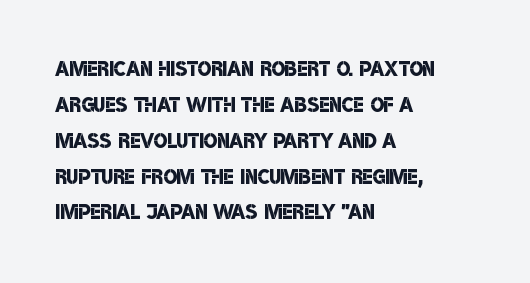
Q: Is the text bold? A: Semi-bold.
Q: Is the typeface a serif or a sans-serif typeface? A: Sans-serif.
Q: Is the text underlined? A: No.
Q: How is the paragraph aligned? A: Left-aligned.
Q: Is the spacing between letters normal or unusually wide? A: Normal.
Q: Is the spacing between lines tight, normal or loose? A: Normal.
Q: Width (condensed, normal, or wide)? A: Condensed.
Q: Stroke contrast? A: Low.
Q: x-height? A: Large.
Q: Monospaced? A: No.
